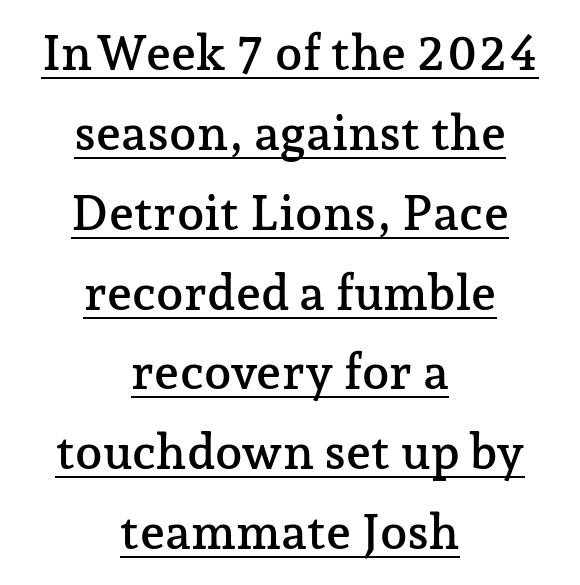
{"serif": "yes", "italic": "no", "width": "normal", "stroke_contrast": "low", "x_height": "medium", "monospaced": "no", "underline": "yes", "align": "center", "line_spacing": "normal", "line_spacing_ratio": 1.63, "letter_spacing": "normal", "letter_spacing_em": 0.0, "glyph_px": 49}
